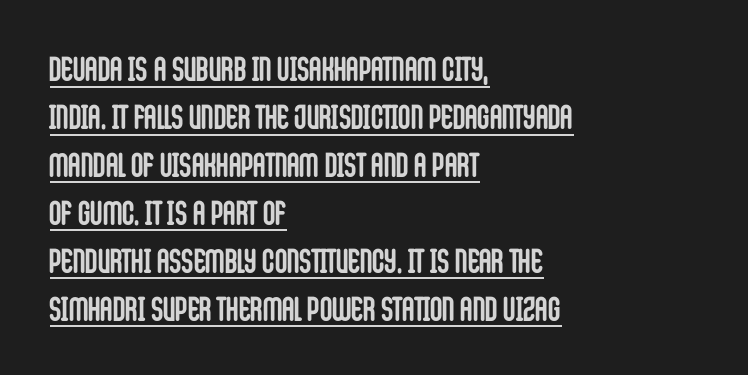
Set as a true bold cut, around the 700 mark. Glyph-to-glyph distance matches everyday printed text. Horizontally, the lines are justified to the leading edge only. Every character sits straight up, as roman type does.
